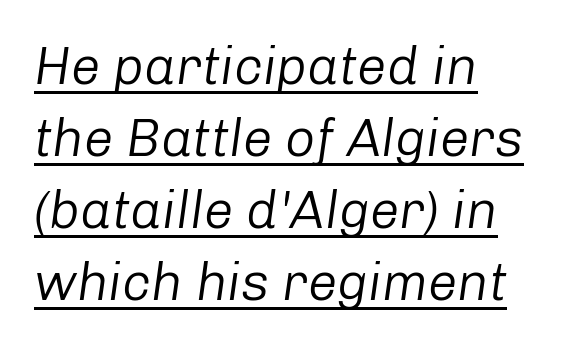
Q: Is the text bold? A: No.
Q: Is the text italic (slanted)? A: Yes, it leans right by about 8 degrees.
Q: Is the text underlined? A: Yes.
Q: How is the paragraph aligned? A: Left-aligned.
Q: Is the spacing between letters normal or unusually wide? A: Normal.
Q: Is the spacing between lines tight, normal or loose? A: Normal.
Q: Width (condensed, normal, or wide)? A: Normal.
Q: Stroke contrast? A: Low.
Q: x-height? A: Medium.
Q: Monospaced? A: No.
